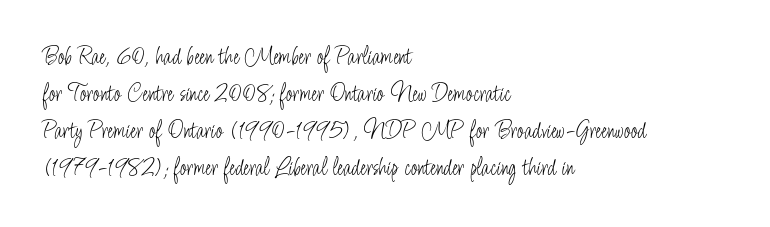
{"bold": "no", "underline": "no", "align": "left", "line_spacing": "normal", "line_spacing_ratio": 1.48, "letter_spacing": "normal", "letter_spacing_em": 0.0, "glyph_px": 25}
